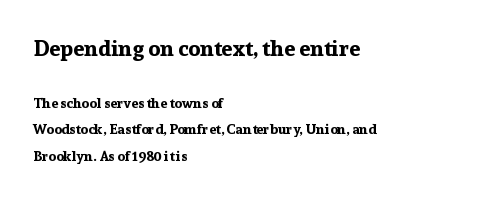
The setting favours the left margin, as ordinary paragraphs usually do. Plenty of ink on the page — the face is bold. This sample uses an upright cut, with every glyph sitting square on the baseline. The string is rendered with underlining switched off. In terms of letterspacing, this is plain default setting.
